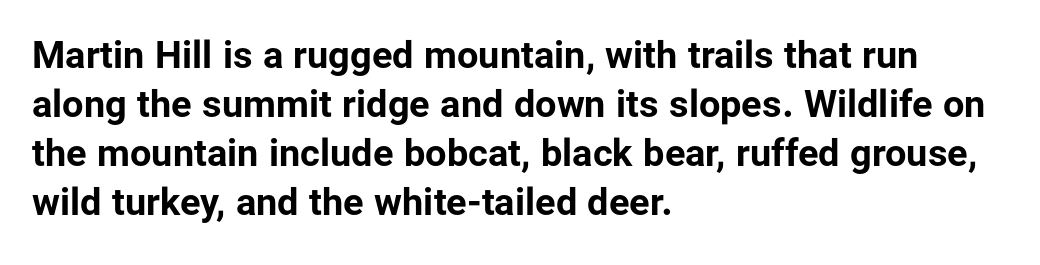
The image shows 38 px bold sans-serif type, upright; set left-aligned, normal line spacing (1.29x), normal letter spacing, not underlined; low stroke contrast and a medium x-height.
